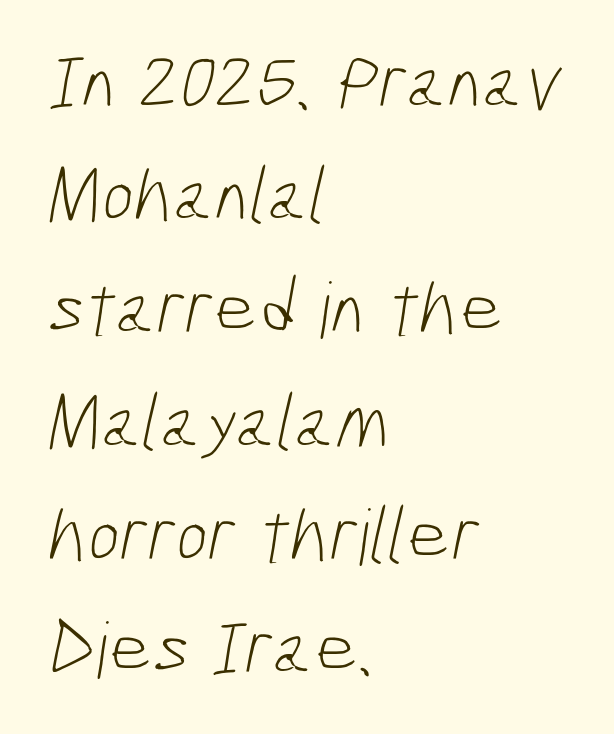
The image shows 77 px light, condensed sans-serif type; set left-aligned, normal line spacing (1.47x), normal letter spacing, not underlined; low stroke contrast and a medium x-height.
